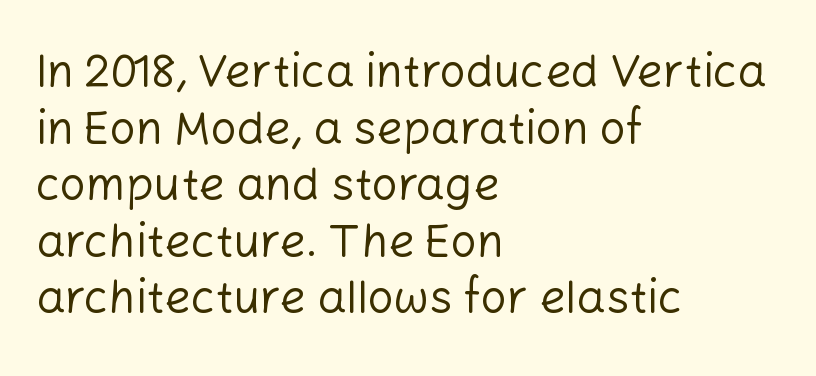
Q: Is the text bold? A: No.
Q: Is the text italic (slanted)? A: No, it is upright.
Q: Is the typeface a serif or a sans-serif typeface? A: Sans-serif.
Q: Is the text underlined? A: No.
Q: How is the paragraph aligned? A: Left-aligned.
Q: Is the spacing between letters normal or unusually wide? A: Normal.
Q: Width (condensed, normal, or wide)? A: Normal.
Q: Stroke contrast? A: Low.
Q: x-height? A: Medium.
Q: Monospaced? A: No.
